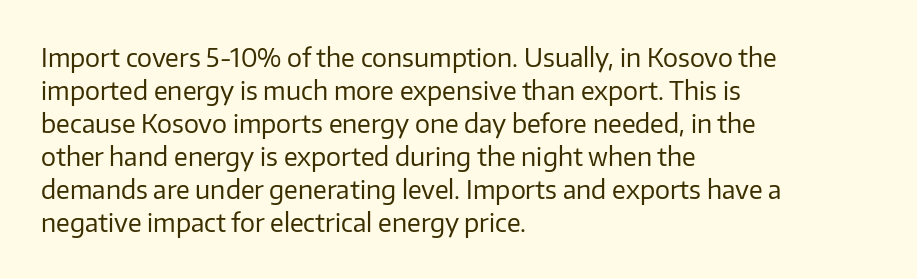
Q: Is the text bold? A: No.
Q: Is the text italic (slanted)? A: No, it is upright.
Q: Is the text underlined? A: No.
Q: How is the paragraph aligned? A: Left-aligned.
Q: Is the spacing between letters normal or unusually wide? A: Normal.
Q: Is the spacing between lines tight, normal or loose? A: Normal.
